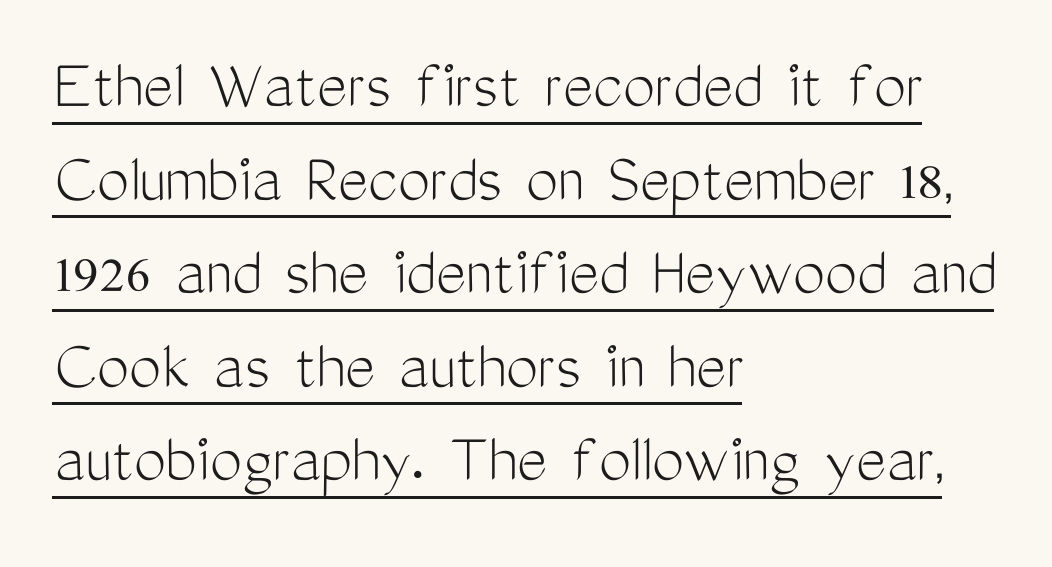
This sample carries an underscore along the baseline area. The paragraph has a hard left edge and a soft right edge. The letters carry no serifs — their stems end cleanly without finishing strokes. Compared with typical paragraphs, the rows here are spaced about the same. You could not count columns in this text — the font is proportionally spaced. Letters have the restrained weight of plain body copy at most.
